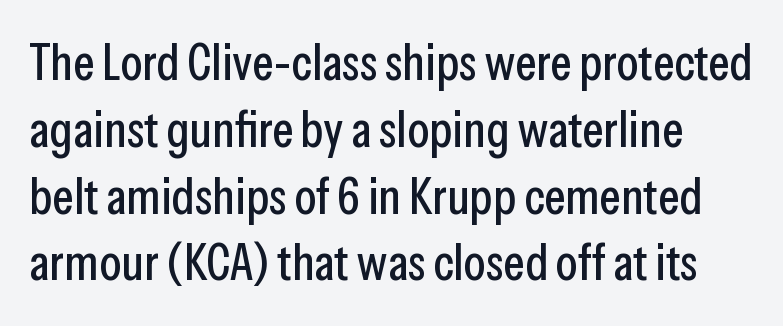
The image shows 51 px condensed sans-serif type, upright; set normal line spacing (1.31x), normal letter spacing, not underlined; low stroke contrast and a medium x-height.
